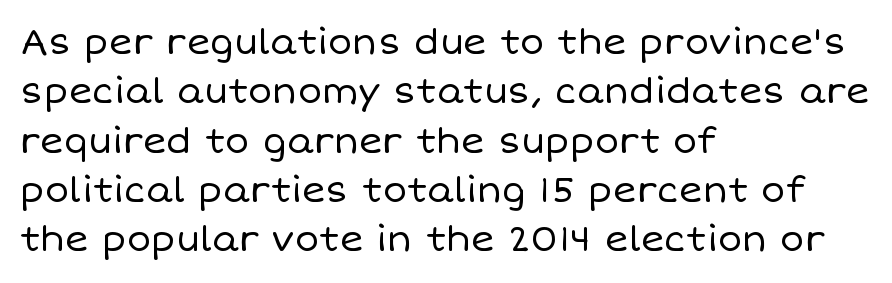
Q: Is the text bold? A: No.
Q: Is the text italic (slanted)? A: No, it is upright.
Q: Is the text underlined? A: No.
Q: How is the paragraph aligned? A: Left-aligned.
Q: Is the spacing between letters normal or unusually wide? A: Normal.
Q: Is the spacing between lines tight, normal or loose? A: Normal.
Q: Width (condensed, normal, or wide)? A: Normal.
Q: Stroke contrast? A: Low.
Q: x-height? A: Large.
Q: Monospaced? A: No.
